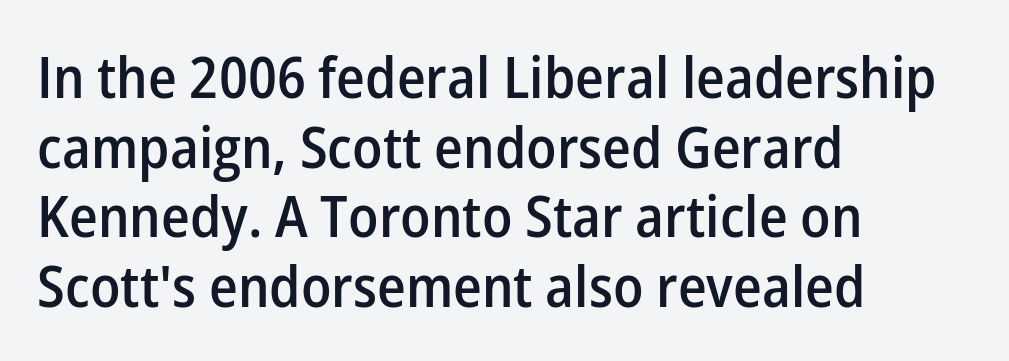
{"serif": "no", "italic": "no", "bold": "semi", "weight": "semibold", "width": "normal", "stroke_contrast": "low", "x_height": "medium", "monospaced": "no", "underline": "no", "align": "left", "line_spacing_ratio": 1.22, "letter_spacing": "normal", "letter_spacing_em": 0.0, "glyph_px": 57}
